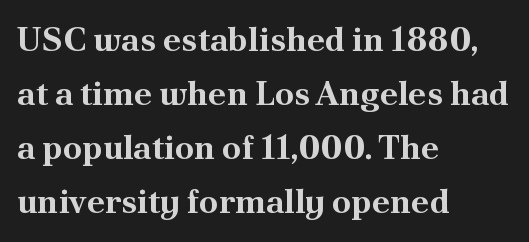
The image shows 34 px bold serif type, upright; set left-aligned, normal line spacing (1.59x), normal letter spacing, not underlined; medium stroke contrast and a small x-height.
